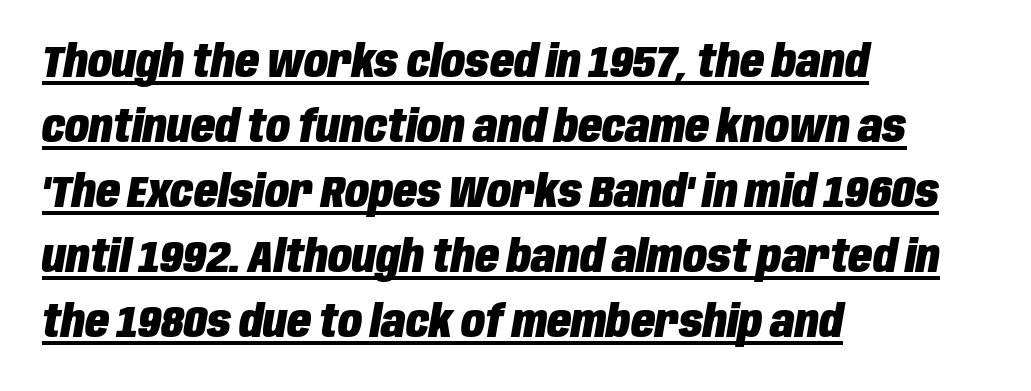
Every word sits above its own underline. You'd pick this weight for a headline — it's a proper bold. Does the copy run flush right? No — it runs flush left. Does the leading feel generous? No, just average. How are the letters spaced? Ordinarily, with no added tracking. You could not count columns in this text — the font is proportionally spaced.
